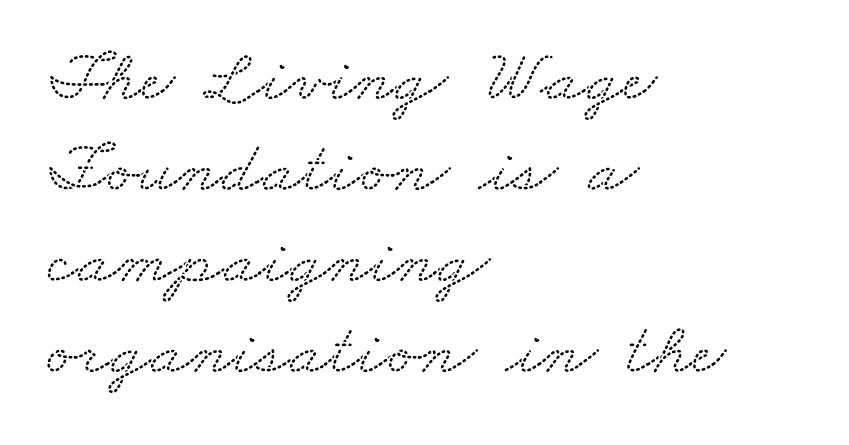
You could not count columns in this text — the font is proportionally spaced. The specimen omits any rule beneath the text block's lines. These lines stack with their left ends in a neat column. The designer went with a serif here, giving each stem small feet.
